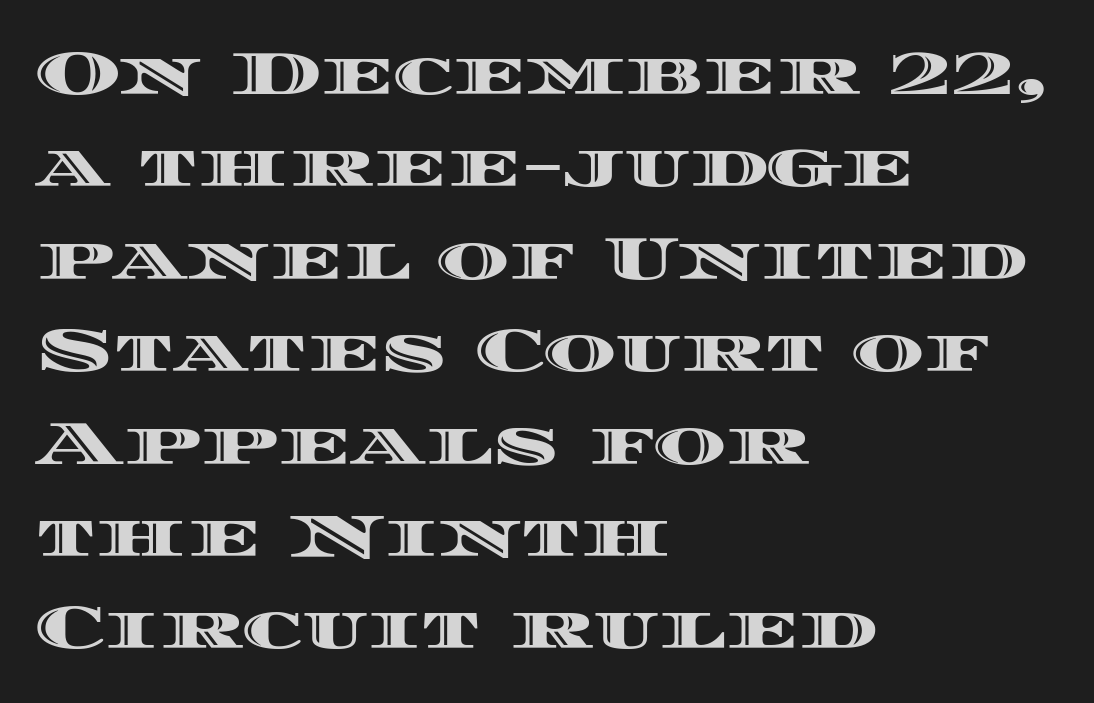
Q: Is the text italic (slanted)? A: No, it is upright.
Q: Is the text underlined? A: No.
Q: How is the paragraph aligned? A: Left-aligned.
Q: Is the spacing between letters normal or unusually wide? A: Normal.
Q: Is the spacing between lines tight, normal or loose? A: Normal.
Q: Width (condensed, normal, or wide)? A: Wide.
Q: x-height? A: Large.
Q: Monospaced? A: No.
